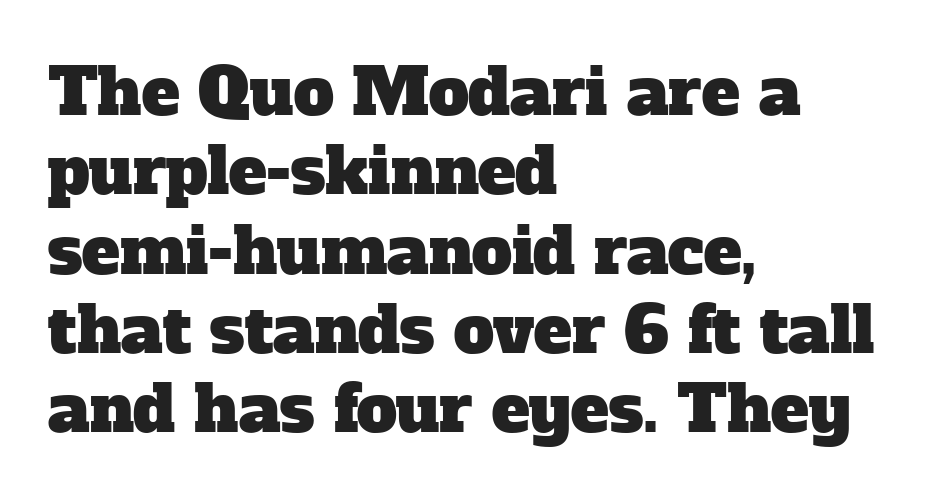
Q: Is the typeface a serif or a sans-serif typeface? A: Serif.
Q: Is the text underlined? A: No.
Q: How is the paragraph aligned? A: Left-aligned.
Q: Is the spacing between letters normal or unusually wide? A: Normal.
Q: Width (condensed, normal, or wide)? A: Normal.
Q: Stroke contrast? A: Low.
Q: x-height? A: Medium.
Q: Monospaced? A: No.
